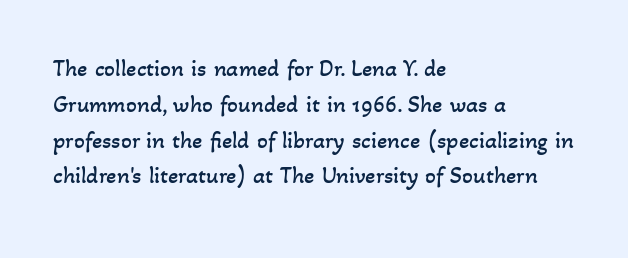
The weight tops out at a normal text grade. Rows of type keep a routine distance in the vertical direction. Underlining? Definitely not there. You could call the tracking neutral — neither tight nor loose.
